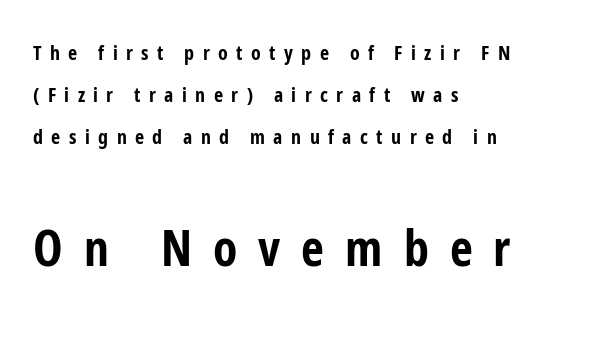
{"serif": "no", "italic": "no", "bold": "yes", "weight": "bold", "width": "condensed", "stroke_contrast": "low", "x_height": "medium", "monospaced": "no", "underline": "no", "align": "left", "line_spacing": "loose", "line_spacing_ratio": 2.1, "letter_spacing": "wide", "letter_spacing_em": 0.42, "larger_block": "second", "size_ratio": 2.5, "glyph_px": 50}
